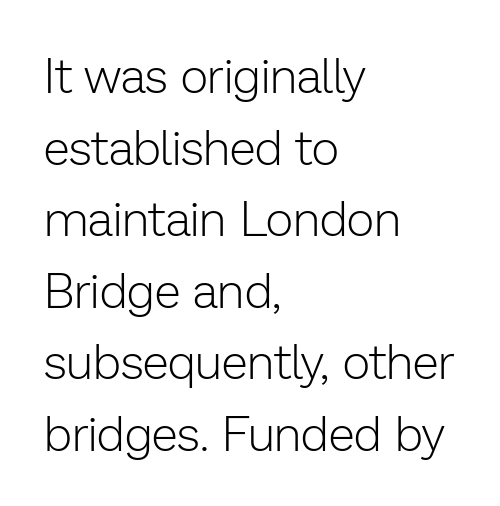
Q: Is the text bold? A: No.
Q: Is the text italic (slanted)? A: No, it is upright.
Q: Is the typeface a serif or a sans-serif typeface? A: Sans-serif.
Q: Is the text underlined? A: No.
Q: How is the paragraph aligned? A: Left-aligned.
Q: Is the spacing between letters normal or unusually wide? A: Normal.
Q: Is the spacing between lines tight, normal or loose? A: Normal.
Q: Width (condensed, normal, or wide)? A: Normal.
Q: Stroke contrast? A: Low.
Q: x-height? A: Medium.
Q: Monospaced? A: No.
